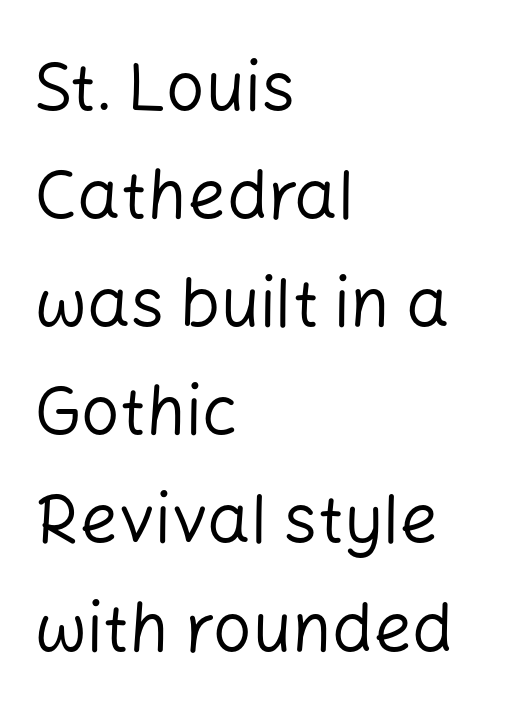
{"serif": "no", "italic": "no", "bold": "no", "weight": "regular", "width": "normal", "stroke_contrast": "low", "x_height": "medium", "monospaced": "no", "underline": "no", "align": "left", "line_spacing": "normal", "line_spacing_ratio": 1.59, "letter_spacing": "normal", "letter_spacing_em": 0.0, "glyph_px": 68}
